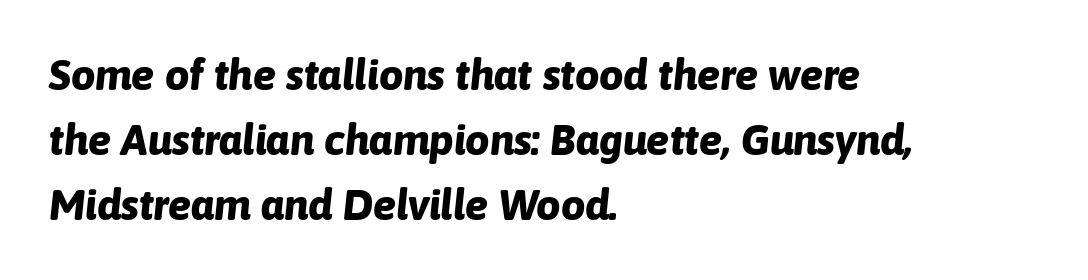
The image shows 43 px bold type, italic (leaning right); set left-aligned, normal line spacing (1.51x), normal letter spacing, not underlined; low stroke contrast and a medium x-height.
